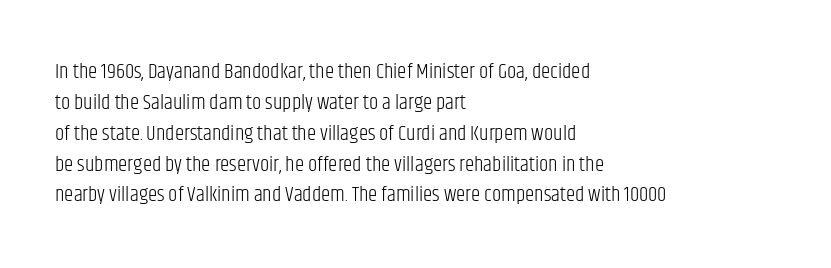
If you drew a line through each stem, it would be perfectly vertical. Leftover space on each line is placed entirely after the last word. The vertical gap from one line to the next is medium. The specimen omits any rule beneath the text block's lines.
